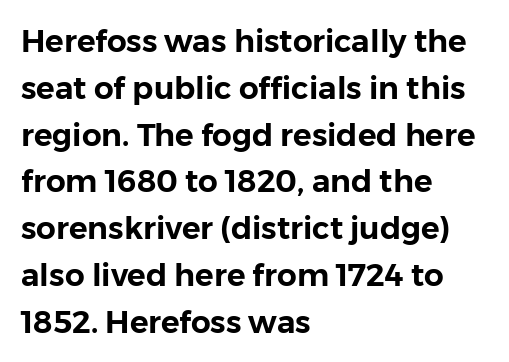
{"serif": "no", "italic": "no", "width": "normal", "stroke_contrast": "low", "x_height": "medium", "monospaced": "no", "underline": "no", "align": "left", "line_spacing": "normal", "line_spacing_ratio": 1.51, "letter_spacing": "normal", "letter_spacing_em": 0.0, "glyph_px": 31}
